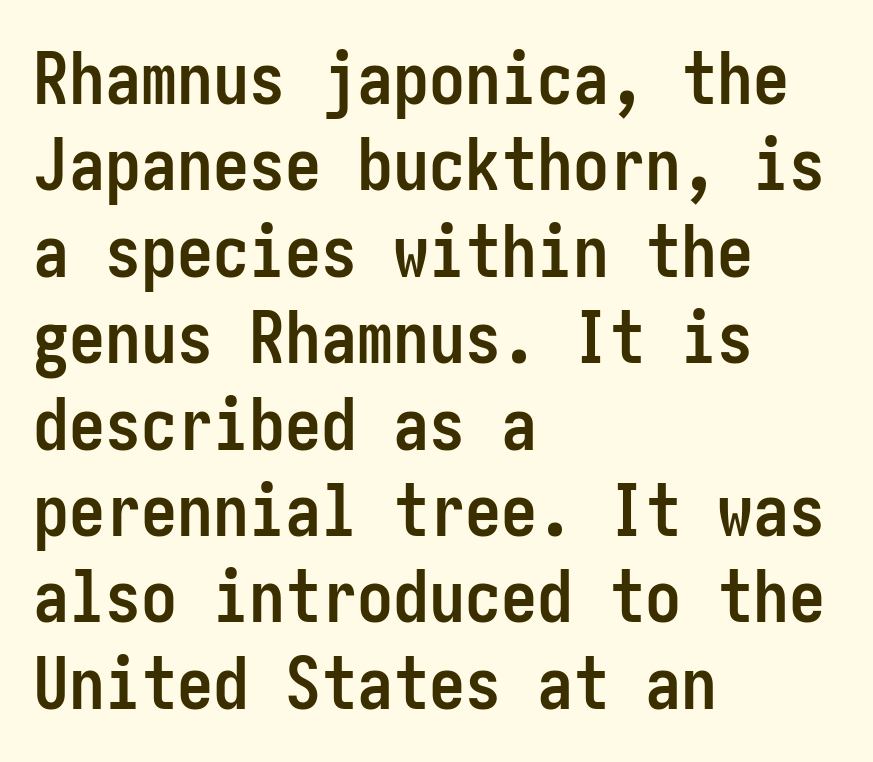
Q: Is the text bold? A: Yes.
Q: Is the text italic (slanted)? A: No, it is upright.
Q: Is the typeface a serif or a sans-serif typeface? A: Sans-serif.
Q: Is the text underlined? A: No.
Q: How is the paragraph aligned? A: Left-aligned.
Q: Is the spacing between letters normal or unusually wide? A: Normal.
Q: Width (condensed, normal, or wide)? A: Condensed.
Q: Stroke contrast? A: Low.
Q: x-height? A: Medium.
